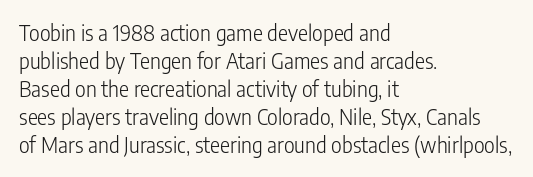
Q: Is the text bold? A: No.
Q: Is the text italic (slanted)? A: No, it is upright.
Q: Is the text underlined? A: No.
Q: How is the paragraph aligned? A: Left-aligned.
Q: Is the spacing between letters normal or unusually wide? A: Normal.
Q: Is the spacing between lines tight, normal or loose? A: Normal.
